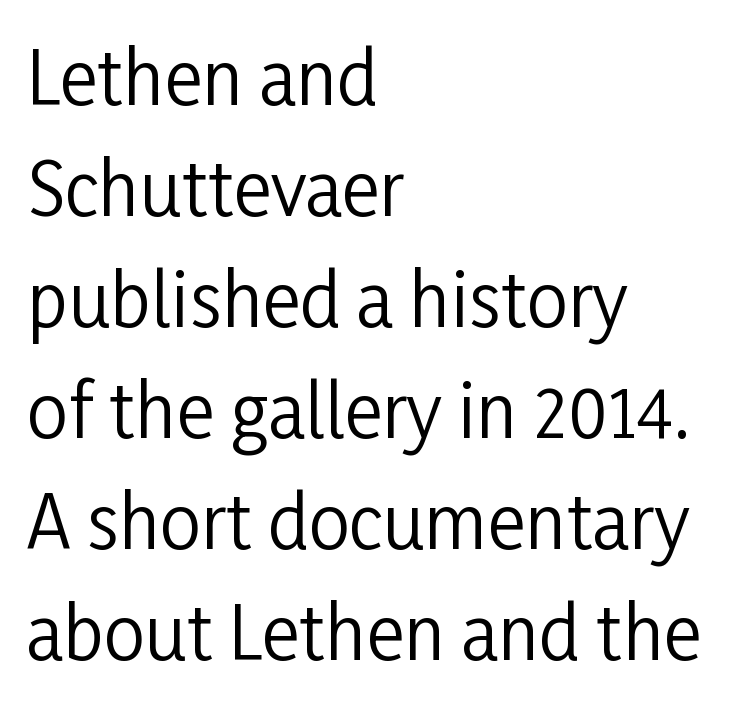
Each row of text sits above clean, open space. Characters follow at the spacing the type designer built in. This reads as an unemphasized weight, regular at the heaviest. This sample is left-justified, so line endings fall wherever the words run out.
